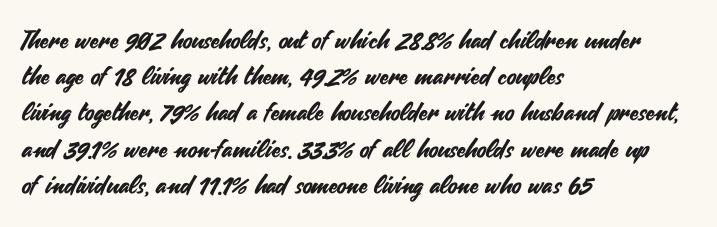
{"underline": "no", "align": "left", "line_spacing": "normal", "line_spacing_ratio": 1.45, "letter_spacing": "normal", "letter_spacing_em": 0.0, "glyph_px": 25}
